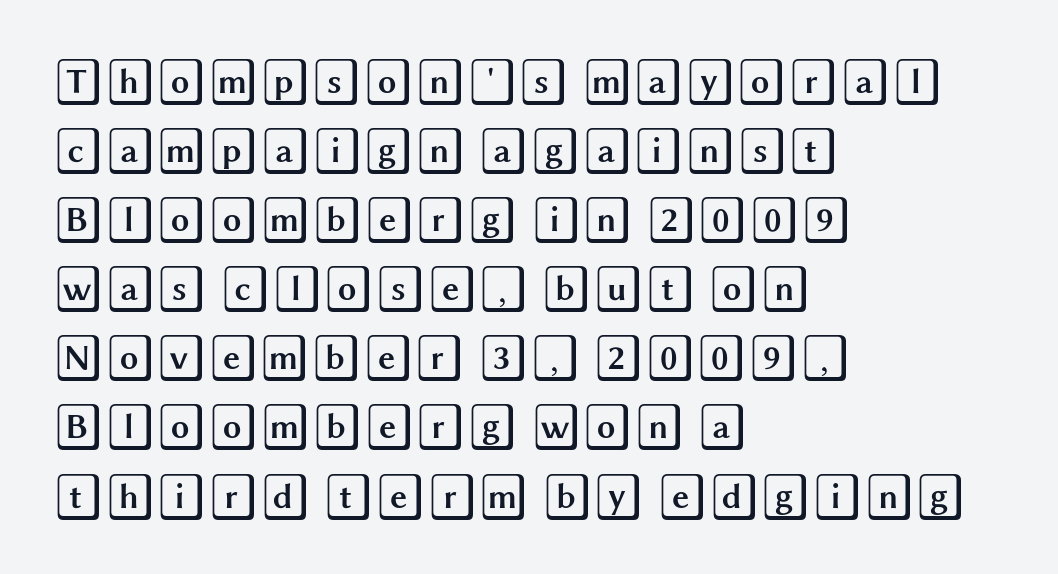
{"italic": "no", "width": "wide", "x_height": "large", "underline": "no", "align": "left", "line_spacing": "normal", "line_spacing_ratio": 1.47, "letter_spacing": "normal", "letter_spacing_em": 0.0, "glyph_px": 47}
